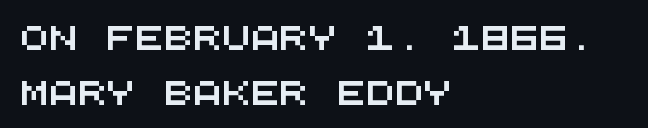
{"underline": "no", "align": "left", "line_spacing": "loose", "line_spacing_ratio": 2.3, "letter_spacing": "normal", "letter_spacing_em": 0.0, "glyph_px": 24}
